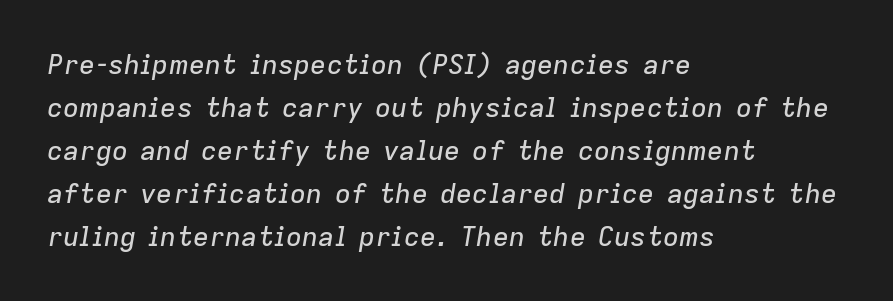
{"italic": "yes", "lean": "right", "slant_degrees": 9, "underline": "no", "align": "left", "line_spacing": "normal", "line_spacing_ratio": 1.59, "letter_spacing": "normal", "letter_spacing_em": 0.0, "glyph_px": 27}
